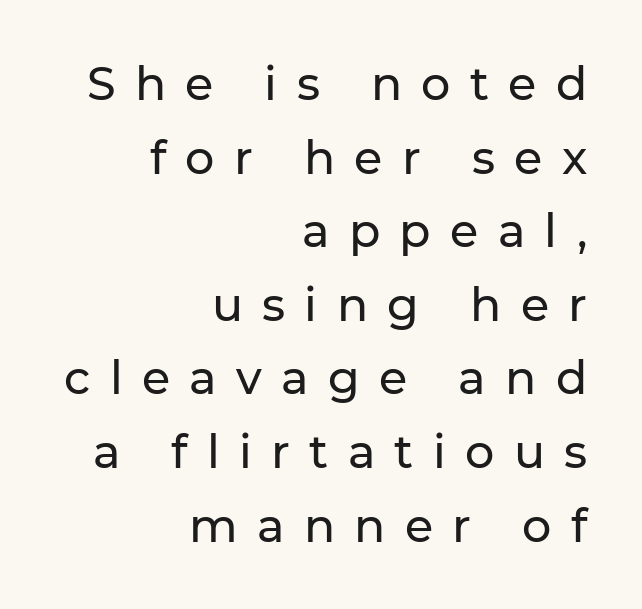
In terms of letterspacing, this is a distinctly airy, spread setting. This block has exactly the height ordinary leading produces. Upright lettering throughout. Which margin do the lines hug? The right one — the left edge is uneven.
